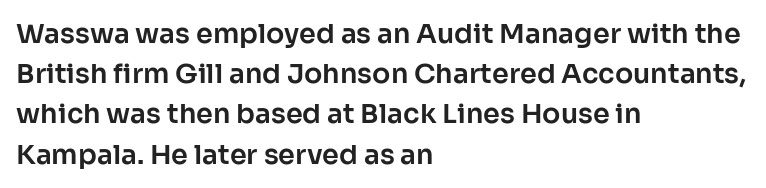
Q: Is the text italic (slanted)? A: No, it is upright.
Q: Is the text underlined? A: No.
Q: How is the paragraph aligned? A: Left-aligned.
Q: Is the spacing between letters normal or unusually wide? A: Normal.
Q: Is the spacing between lines tight, normal or loose? A: Normal.
